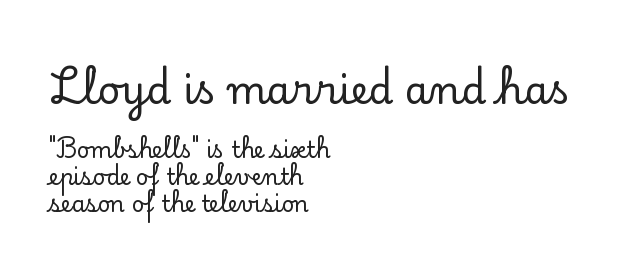
Q: Is the text italic (slanted)? A: No, it is upright.
Q: Is the typeface a serif or a sans-serif typeface? A: Serif.
Q: Is the text underlined? A: No.
Q: How is the paragraph aligned? A: Left-aligned.
Q: Is the spacing between letters normal or unusually wide? A: Normal.
Q: Which block of text is set in a larger size, the first (top) or the second (bottom)? A: The first (top) one.
Q: Width (condensed, normal, or wide)? A: Normal.
Q: Stroke contrast? A: Low.
Q: x-height? A: Small.
Q: Monospaced? A: No.
